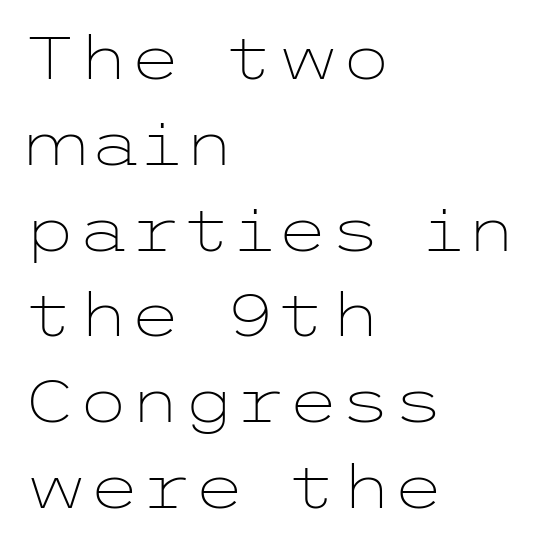
The image shows 60 px light, wide sans-serif type, upright; set left-aligned, normal line spacing (1.43x), normal letter spacing, not underlined; low stroke contrast and a medium x-height.
